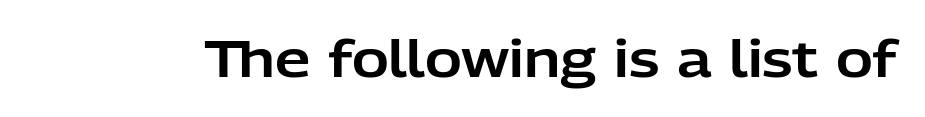
The image shows 50 px sans-serif type, upright; set normal letter spacing, not underlined; low stroke contrast and a medium x-height.
